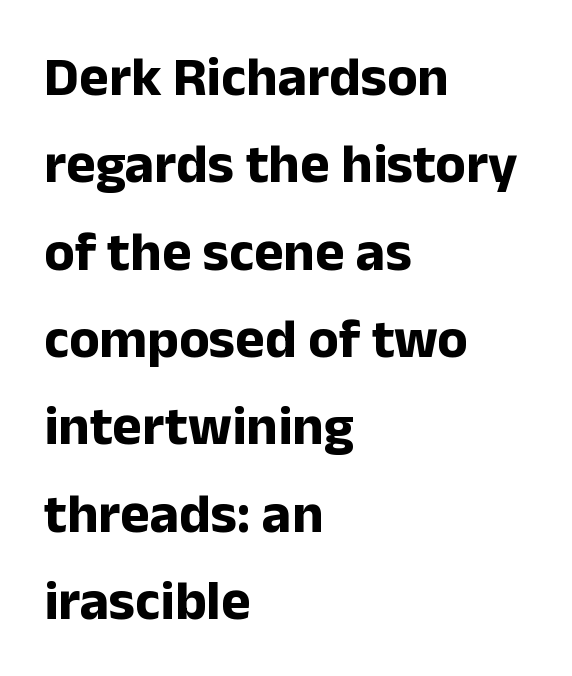
Its strokes are broad and dark, the hallmark of bold type. What kind of face is this? One without serifs — a sans. The space directly below the letters is spotless. Does the lettering tilt? It doesn't — this is upright. There is no visible air inserted between adjacent glyphs. The letters advance in unequal steps, a hallmark of proportional type.
